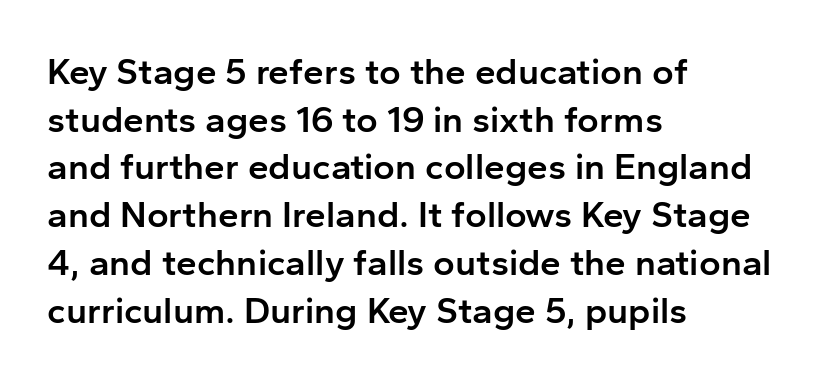
Q: Is the text bold? A: Semi-bold.
Q: Is the text italic (slanted)? A: No, it is upright.
Q: Is the typeface a serif or a sans-serif typeface? A: Sans-serif.
Q: Is the text underlined? A: No.
Q: How is the paragraph aligned? A: Left-aligned.
Q: Is the spacing between letters normal or unusually wide? A: Normal.
Q: Is the spacing between lines tight, normal or loose? A: Normal.
Q: Width (condensed, normal, or wide)? A: Normal.
Q: Stroke contrast? A: Low.
Q: x-height? A: Medium.
Q: Monospaced? A: No.
